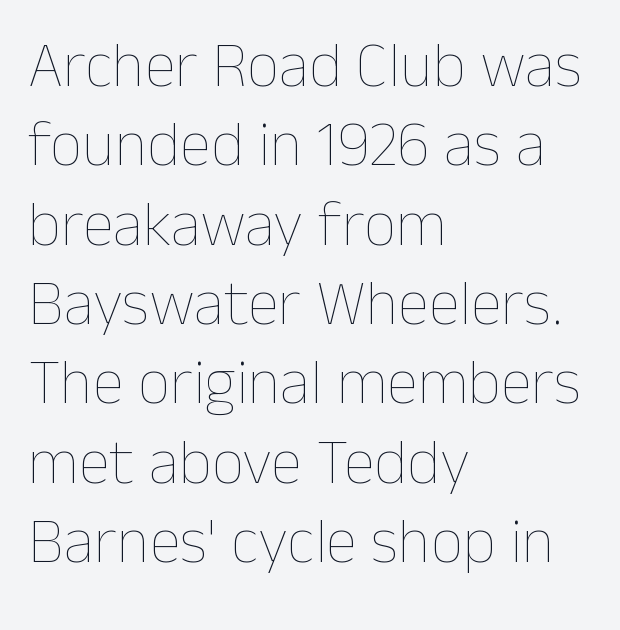
{"italic": "no", "bold": "no", "weight": "thin", "width": "normal", "stroke_contrast": "low", "x_height": "medium", "monospaced": "no", "underline": "no", "align": "left", "line_spacing_ratio": 1.24, "letter_spacing": "normal", "letter_spacing_em": 0.0, "glyph_px": 64}
